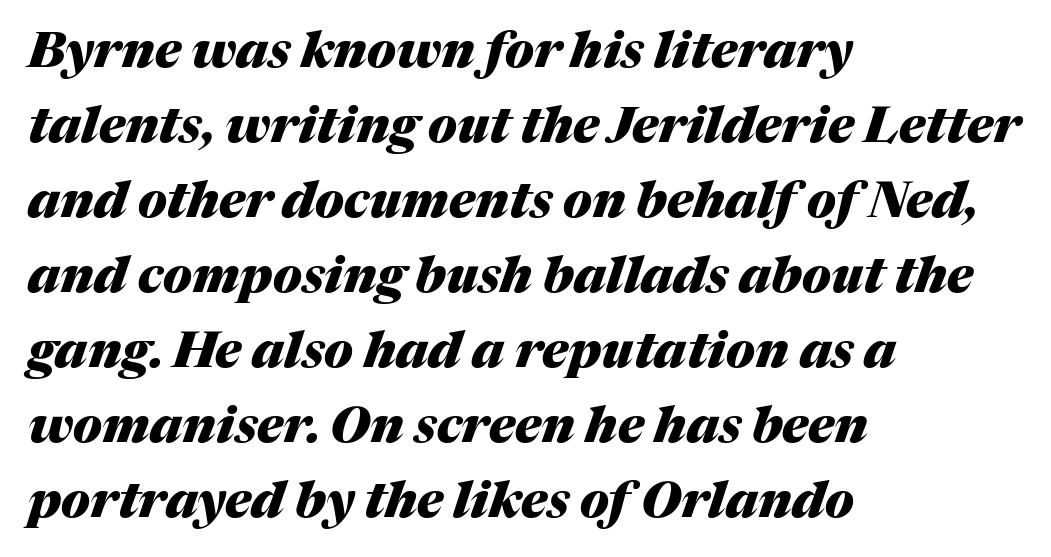
{"italic": "yes", "lean": "right", "slant_degrees": 17, "bold": "yes", "weight": "heavy", "width": "normal", "stroke_contrast": "medium", "x_height": "medium", "monospaced": "no", "underline": "no", "align": "left", "line_spacing": "normal", "line_spacing_ratio": 1.5, "letter_spacing": "normal", "letter_spacing_em": 0.0, "glyph_px": 50}
